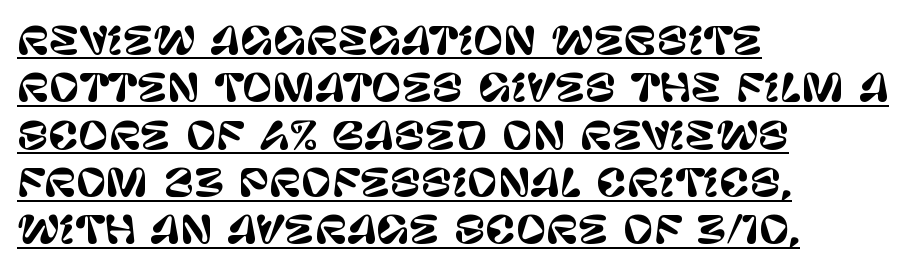
The image shows 37 px sans-serif type; set left-aligned, normal line spacing (1.28x), normal letter spacing, underlined; low stroke contrast and a large x-height.
